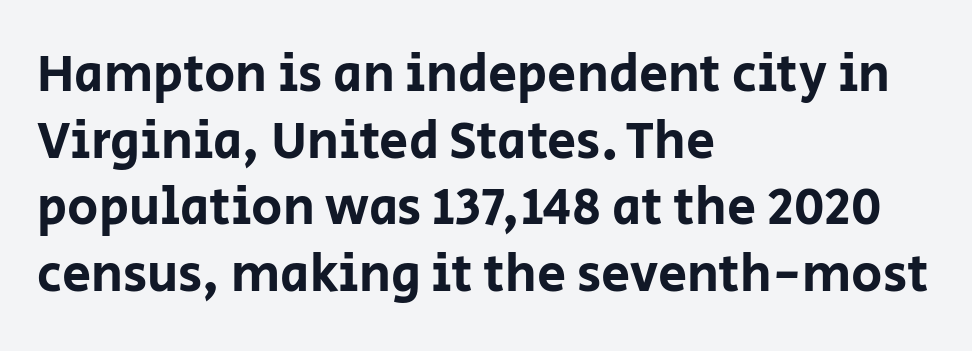
Q: Is the text italic (slanted)? A: No, it is upright.
Q: Is the typeface a serif or a sans-serif typeface? A: Sans-serif.
Q: Is the text underlined? A: No.
Q: How is the paragraph aligned? A: Left-aligned.
Q: Is the spacing between letters normal or unusually wide? A: Normal.
Q: Is the spacing between lines tight, normal or loose? A: Normal.
Q: Width (condensed, normal, or wide)? A: Normal.
Q: Stroke contrast? A: Low.
Q: x-height? A: Large.
Q: Monospaced? A: No.
